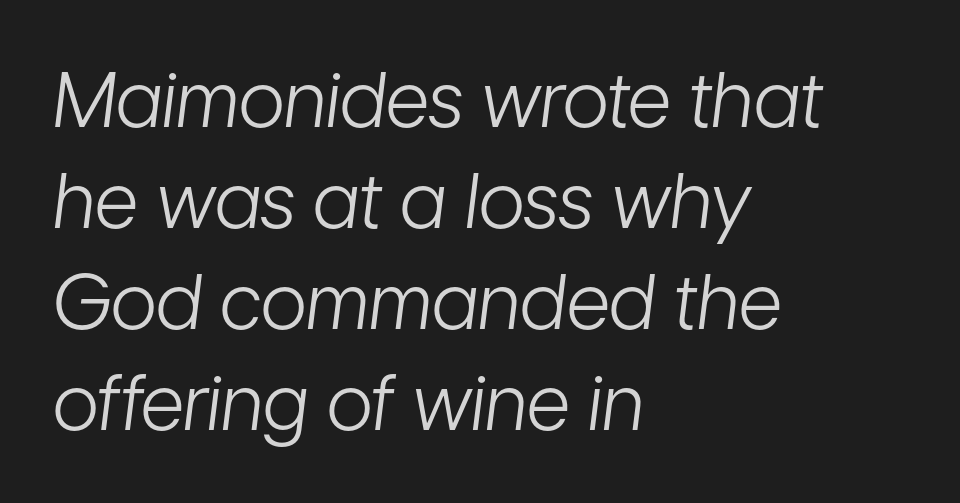
The image shows 76 px light, condensed type, italic (leaning right); set left-aligned, normal line spacing (1.33x), normal letter spacing, not underlined; low stroke contrast and a medium x-height.
